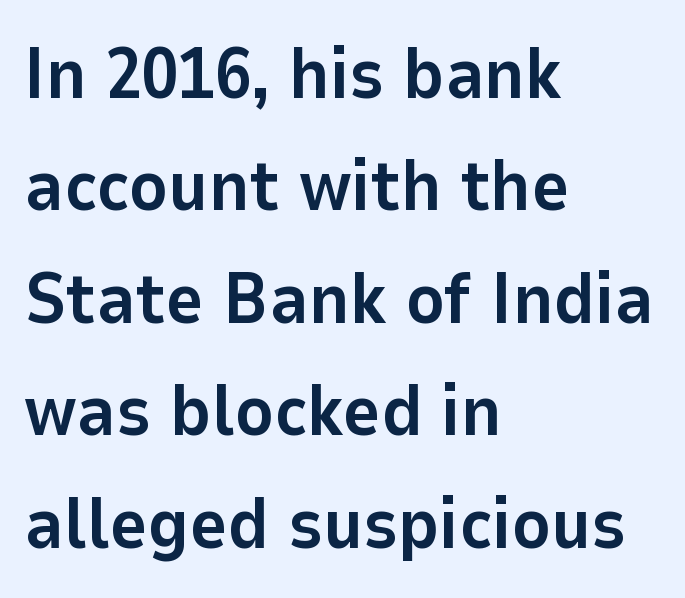
Q: Is the text bold? A: Yes.
Q: Is the text italic (slanted)? A: No, it is upright.
Q: Is the typeface a serif or a sans-serif typeface? A: Sans-serif.
Q: Is the text underlined? A: No.
Q: How is the paragraph aligned? A: Left-aligned.
Q: Is the spacing between letters normal or unusually wide? A: Normal.
Q: Is the spacing between lines tight, normal or loose? A: Normal.
Q: Width (condensed, normal, or wide)? A: Normal.
Q: Stroke contrast? A: Low.
Q: x-height? A: Medium.
Q: Monospaced? A: No.
